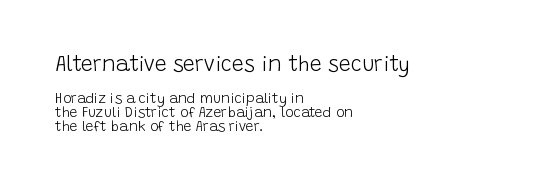
Q: Is the text bold? A: No.
Q: Is the text italic (slanted)? A: No, it is upright.
Q: Is the text underlined? A: No.
Q: How is the paragraph aligned? A: Left-aligned.
Q: Is the spacing between letters normal or unusually wide? A: Normal.
Q: Is the spacing between lines tight, normal or loose? A: Tight.
Q: Which block of text is set in a larger size, the first (top) or the second (bottom)? A: The first (top) one.
